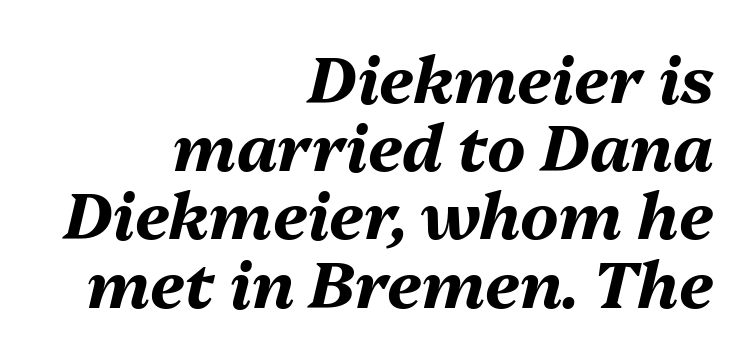
Q: Is the text bold? A: Yes.
Q: Is the text italic (slanted)? A: Yes, it leans right by about 13 degrees.
Q: Is the text underlined? A: No.
Q: How is the paragraph aligned? A: Right-aligned.
Q: Is the spacing between letters normal or unusually wide? A: Normal.
Q: Is the spacing between lines tight, normal or loose? A: Tight.
Q: Width (condensed, normal, or wide)? A: Normal.
Q: Stroke contrast? A: Medium.
Q: x-height? A: Medium.
Q: Monospaced? A: No.
